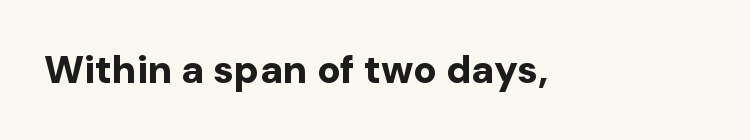
Q: Is the text bold? A: Yes.
Q: Is the text italic (slanted)? A: No, it is upright.
Q: Is the typeface a serif or a sans-serif typeface? A: Sans-serif.
Q: Is the text underlined? A: No.
Q: Is the spacing between letters normal or unusually wide? A: Normal.
Q: Width (condensed, normal, or wide)? A: Normal.
Q: Stroke contrast? A: Low.
Q: x-height? A: Medium.
Q: Monospaced? A: No.
